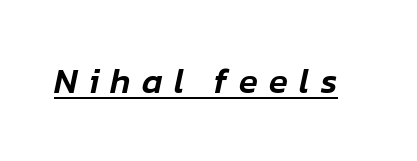
Slant detected: the letters are inclined. Spacing verdict: proportional, widths tailored to each character. Letter spacing: wide. Glance below the letters and you will spot a drawn line.
